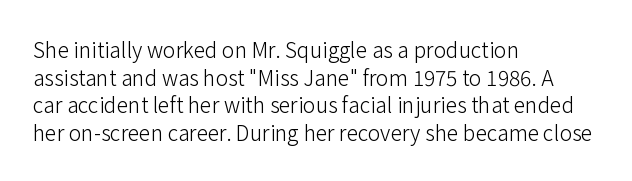
Q: Is the text bold? A: No.
Q: Is the text italic (slanted)? A: No, it is upright.
Q: Is the text underlined? A: No.
Q: How is the paragraph aligned? A: Left-aligned.
Q: Is the spacing between letters normal or unusually wide? A: Normal.
Q: Is the spacing between lines tight, normal or loose? A: Normal.
